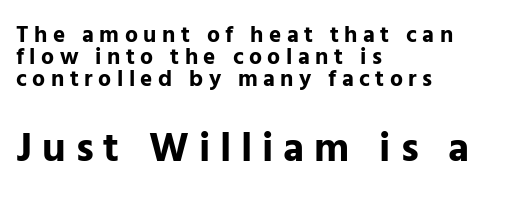
{"serif": "no", "italic": "no", "bold": "yes", "weight": "bold", "width": "normal", "stroke_contrast": "low", "x_height": "medium", "monospaced": "no", "underline": "no", "align": "left", "line_spacing": "tight", "line_spacing_ratio": 0.96, "letter_spacing": "wide", "letter_spacing_em": 0.24, "larger_block": "second", "size_ratio": 1.78, "glyph_px": 41}
